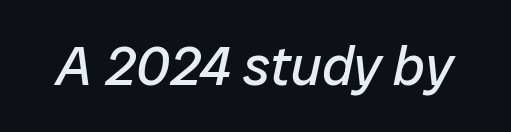
The image shows 55 px regular-weight type, italic (leaning right); set normal letter spacing, not underlined; low stroke contrast and a medium x-height.
